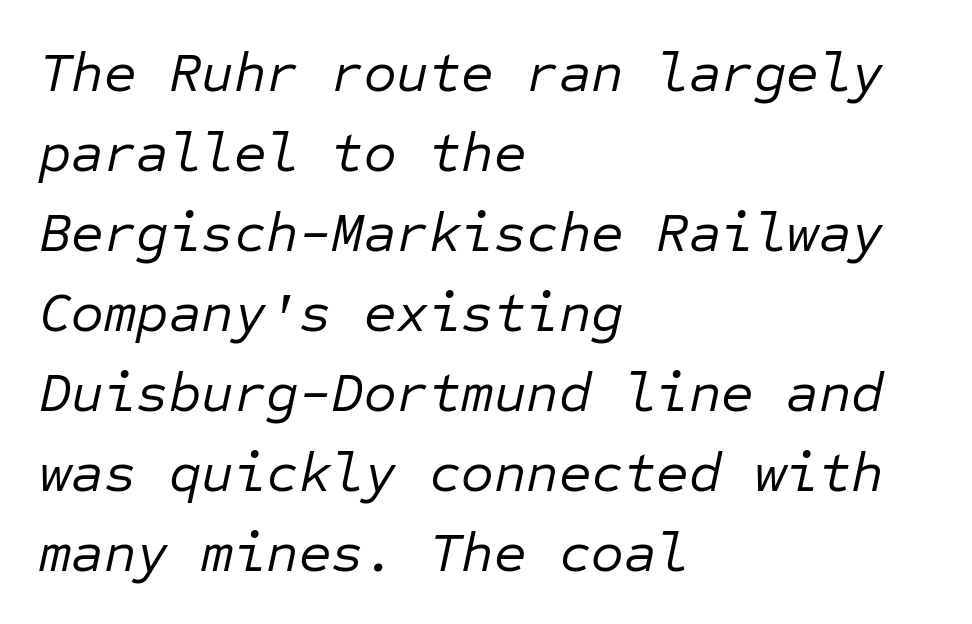
Q: Is the text bold? A: No.
Q: Is the text italic (slanted)? A: Yes, it leans right by about 12 degrees.
Q: Is the text underlined? A: No.
Q: How is the paragraph aligned? A: Left-aligned.
Q: Is the spacing between letters normal or unusually wide? A: Normal.
Q: Is the spacing between lines tight, normal or loose? A: Normal.
Q: Width (condensed, normal, or wide)? A: Normal.
Q: Stroke contrast? A: Low.
Q: x-height? A: Medium.
Q: Monospaced? A: Yes.
